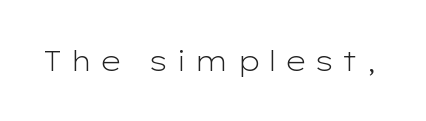
{"serif": "no", "italic": "no", "bold": "no", "weight": "light", "width": "wide", "stroke_contrast": "low", "x_height": "medium", "monospaced": "no", "underline": "no", "letter_spacing": "wide", "letter_spacing_em": 0.3, "glyph_px": 28}
